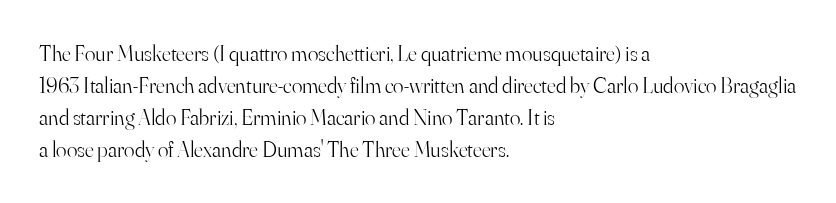
Q: Is the text bold? A: No.
Q: Is the text italic (slanted)? A: No, it is upright.
Q: Is the text underlined? A: No.
Q: How is the paragraph aligned? A: Left-aligned.
Q: Is the spacing between letters normal or unusually wide? A: Normal.
Q: Is the spacing between lines tight, normal or loose? A: Normal.
